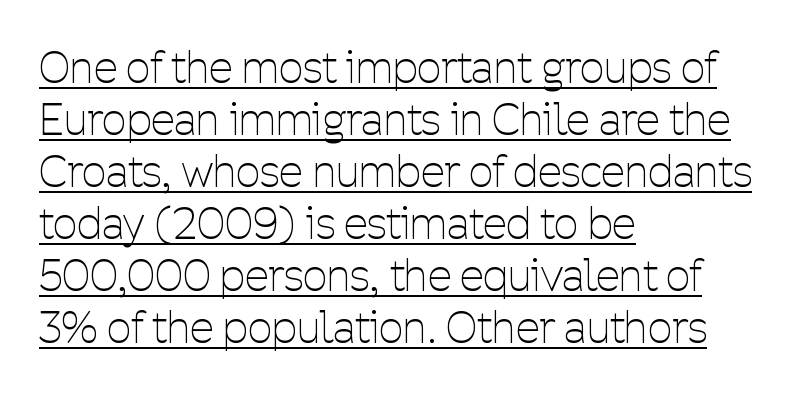
The image shows 43 px thin, condensed sans-serif type, upright; set left-aligned, line spacing 1.21x, normal letter spacing, underlined; low stroke contrast and a medium x-height.
